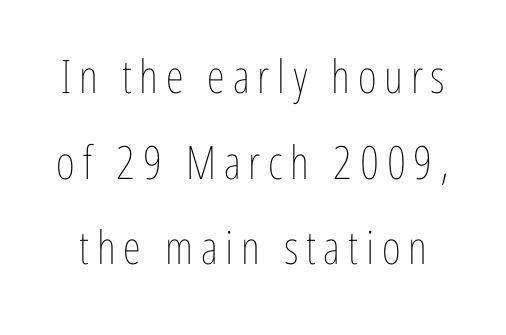
Is this a heavy cut? Hardly; it is regular or lighter. Rendered with straight, roman letterforms. Nobody drew a line under any word here. Is this a fixed-width face? No — the glyphs have proportional, varying widths.
